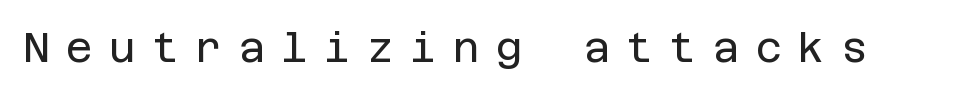
{"serif": "no", "italic": "no", "bold": "no", "weight": "regular", "width": "normal", "stroke_contrast": "low", "x_height": "large", "underline": "no", "letter_spacing": "wide", "letter_spacing_em": 0.4, "glyph_px": 41}
